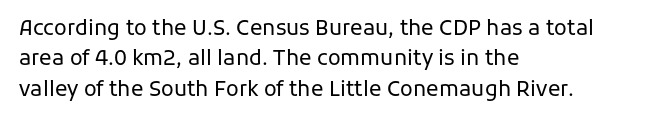
Q: Is the text bold? A: No.
Q: Is the text italic (slanted)? A: No, it is upright.
Q: Is the text underlined? A: No.
Q: How is the paragraph aligned? A: Left-aligned.
Q: Is the spacing between letters normal or unusually wide? A: Normal.
Q: Is the spacing between lines tight, normal or loose? A: Normal.
